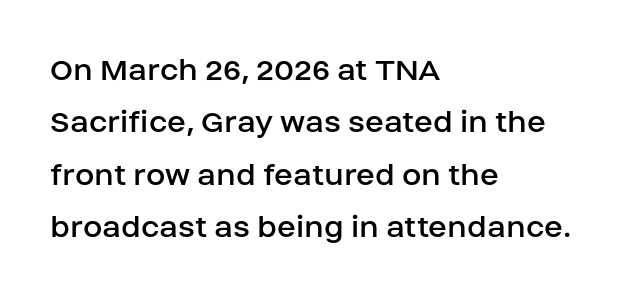
{"serif": "no", "italic": "no", "bold": "no", "weight": "regular", "width": "normal", "stroke_contrast": "low", "x_height": "large", "monospaced": "no", "underline": "no", "align": "left", "line_spacing": "normal", "line_spacing_ratio": 1.5, "letter_spacing": "normal", "letter_spacing_em": 0.0, "glyph_px": 35}
